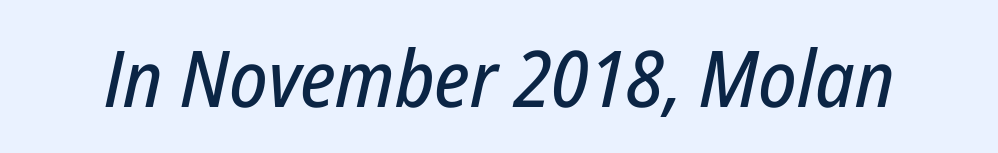
{"italic": "yes", "lean": "right", "slant_degrees": 12, "width": "condensed", "stroke_contrast": "low", "x_height": "medium", "monospaced": "no", "underline": "no", "letter_spacing": "normal", "letter_spacing_em": 0.0, "glyph_px": 79}
